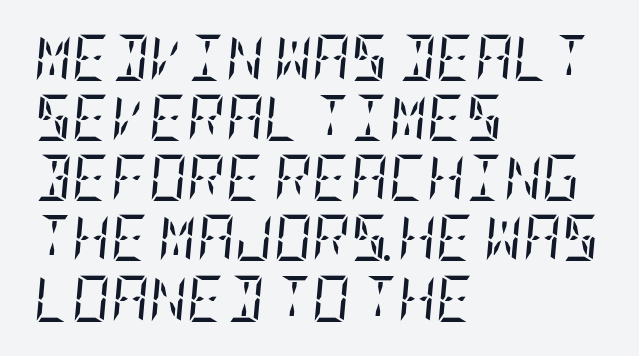
Q: Is the text bold? A: No.
Q: Is the text italic (slanted)? A: Yes, it leans right by about 5 degrees.
Q: Is the typeface a serif or a sans-serif typeface? A: Serif.
Q: Is the text underlined? A: No.
Q: How is the paragraph aligned? A: Left-aligned.
Q: Is the spacing between letters normal or unusually wide? A: Normal.
Q: Is the spacing between lines tight, normal or loose? A: Normal.
Q: Width (condensed, normal, or wide)? A: Condensed.
Q: Stroke contrast? A: Low.
Q: x-height? A: Large.
